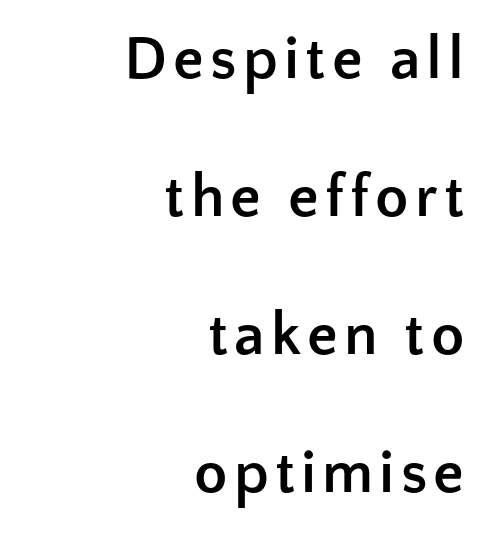
This sample has the flowing, uneven cadence of proportional lettering. Notice how the passage keeps a crisp vertical edge on the right only. Pretty heavy lettering here — definitely bold. The passage shown is not underscored anywhere.
